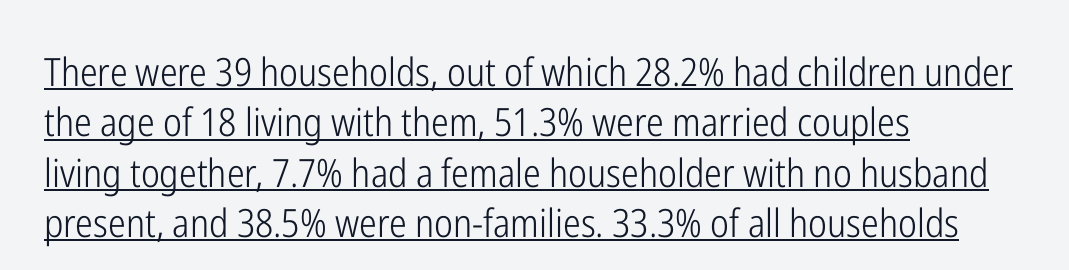
You can see a thin bar hugging the bottom of the glyphs. The typeface has the unassuming heft of standard copy or less. A typesetter would call this leading conventional body-copy spacing. These lines are set flush left with a ragged right edge.
